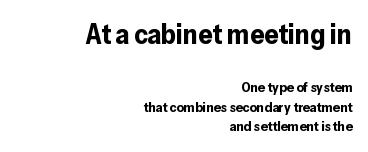
{"serif": "no", "italic": "no", "bold": "yes", "weight": "bold", "width": "normal", "stroke_contrast": "low", "x_height": "medium", "monospaced": "no", "underline": "no", "align": "right", "line_spacing": "normal", "line_spacing_ratio": 1.41, "letter_spacing": "normal", "letter_spacing_em": 0.0, "larger_block": "first", "size_ratio": 2.0, "glyph_px": 28}
